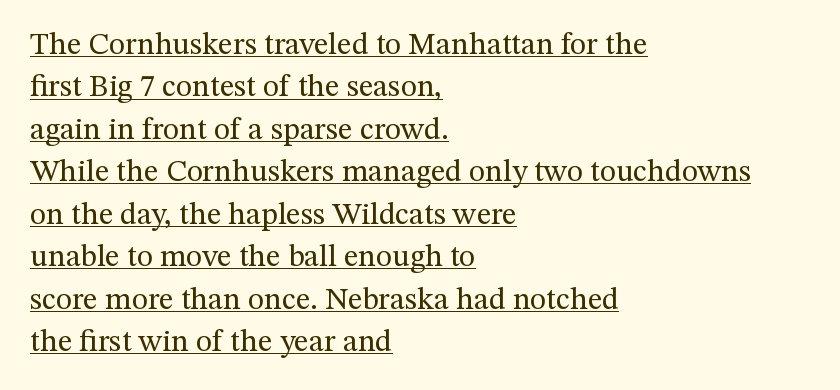
You could not count columns in this text — the font is proportionally spaced. Serif or sans? Serif — the stroke terminals have little feet. Nothing unusual about the tracking: characters are spaced as the font intends. Students, observe: this is what conventionally led text looks like.
